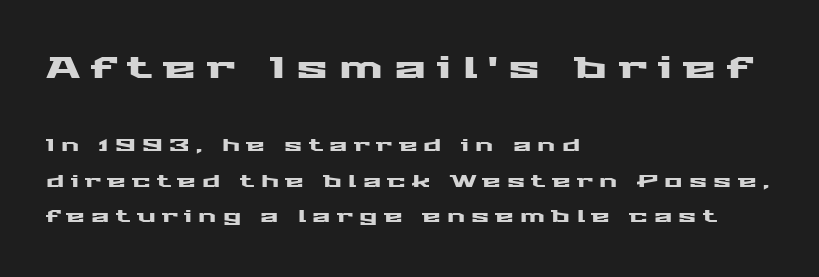
One-word summary of the alignment: left. Characters remain perfectly vertical along every line. Honestly, the letter spacing is so wide it's the main thing you notice. You can tell from the bare stems that sans-serif type was used. The upper block of text is set noticeably larger than the block beneath it.
